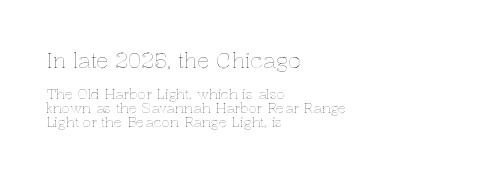
Q: Is the text italic (slanted)? A: No, it is upright.
Q: Is the text underlined? A: No.
Q: How is the paragraph aligned? A: Left-aligned.
Q: Is the spacing between letters normal or unusually wide? A: Normal.
Q: Is the spacing between lines tight, normal or loose? A: Tight.
Q: Which block of text is set in a larger size, the first (top) or the second (bottom)? A: The first (top) one.
